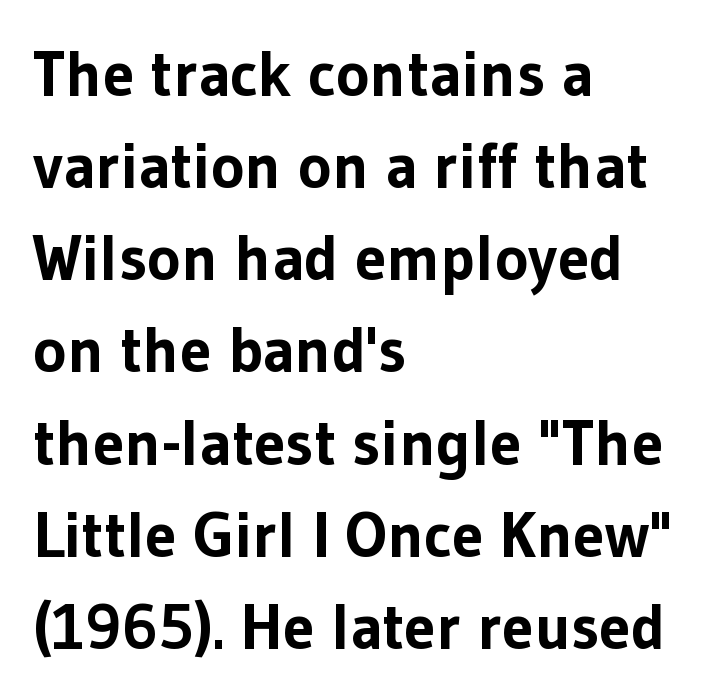
Note: no serifs on the glyphs. The rendering uses natural spacing where letterforms have individual widths. Successive baselines arrive at the customary interval. Leftover space on each line is placed entirely after the last word.
